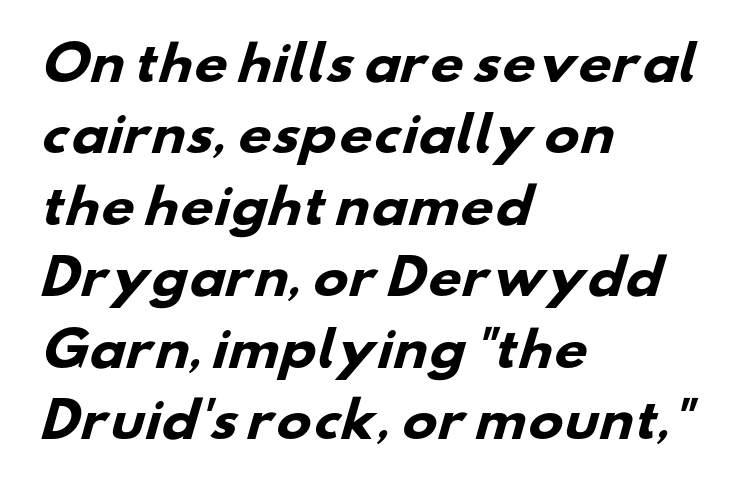
This sample is left-justified, so line endings fall wherever the words run out. Every letter is thick-stroked: bold, no question. Regarding leading, the lines here are spaced in the standard way. Character widths vary here, with narrow letters taking less room than wide ones. The strip under each line holds only bare page. The characters display no serif detailing; their extremities are plain.
